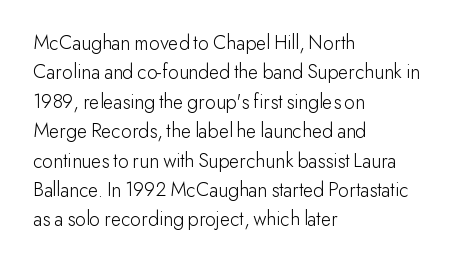
The image shows 21 px text type, upright; set left-aligned, normal line spacing (1.4x), normal letter spacing, not underlined.
